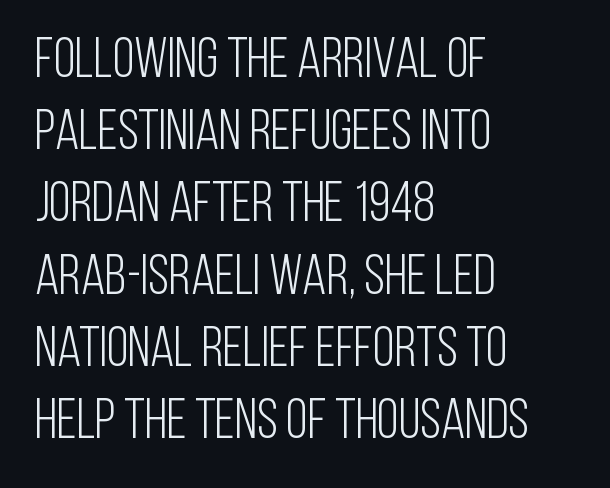
Successive baselines arrive at the customary interval. Bare-footed words on every line. Each line starts at the same left margin while the right side varies. The letters advance in unequal steps, a hallmark of proportional type. Each stroke keeps to a modest, everyday thickness or less.
